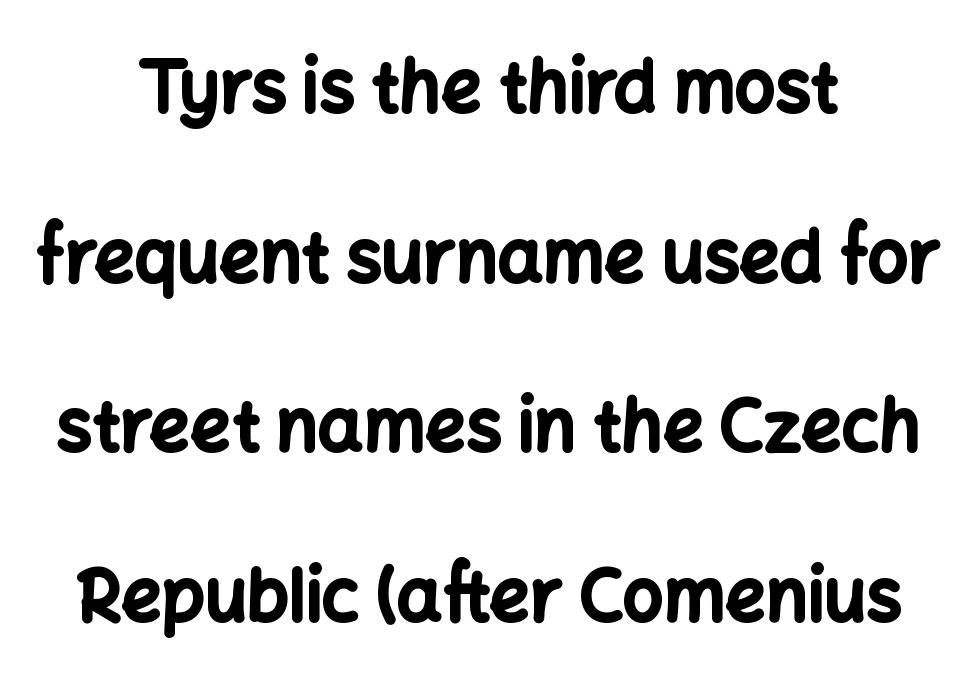
The letters are bold, with thick, heavy strokes. The area under the type is left untouched. This sample has the flowing, uneven cadence of proportional lettering. The whitespace from short lines is split evenly between both sides.
